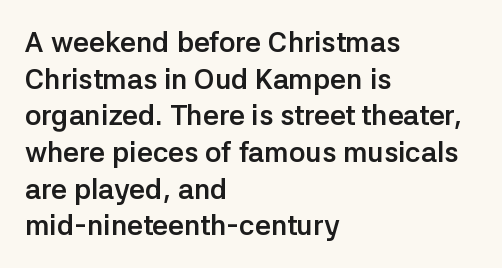
No word sits above an underline. Pretty heavy lettering here — definitely bold. Posture: upright roman. The space between consecutive lines is moderate. A typesetter would label this face a sans. These lines are rendered in a variable-pitch font.
